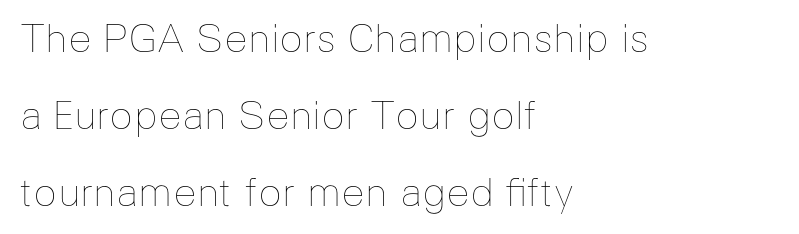
The image shows 39 px thin type, upright; set left-aligned, loose line spacing (1.97x), normal letter spacing, not underlined; low stroke contrast and a medium x-height.
